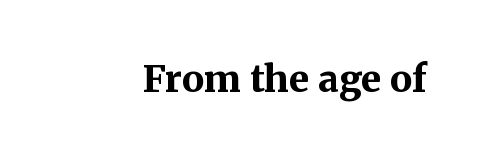
This sample has the flowing, uneven cadence of proportional lettering. These lines carry a lot of weight — the face is fully bold. The space beneath each line is pristine and unruled. Unlike a clean sans, this face finishes its strokes with serifs.
